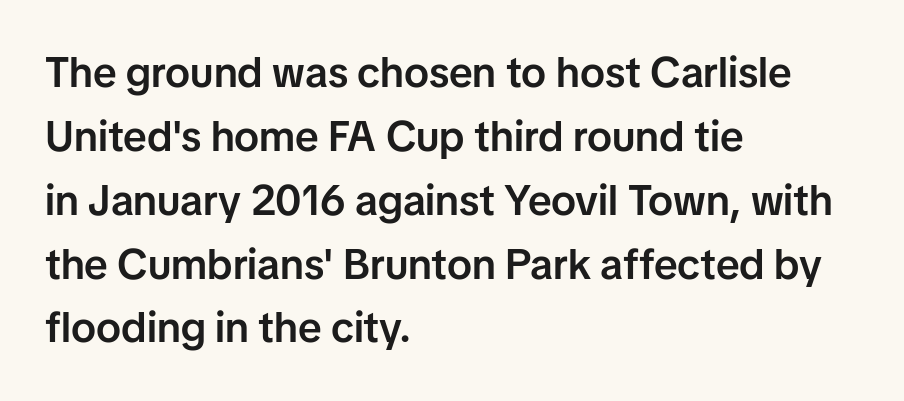
Q: Is the text bold? A: Semi-bold.
Q: Is the text italic (slanted)? A: No, it is upright.
Q: Is the typeface a serif or a sans-serif typeface? A: Sans-serif.
Q: Is the text underlined? A: No.
Q: How is the paragraph aligned? A: Left-aligned.
Q: Is the spacing between letters normal or unusually wide? A: Normal.
Q: Is the spacing between lines tight, normal or loose? A: Normal.
Q: Width (condensed, normal, or wide)? A: Normal.
Q: Stroke contrast? A: Low.
Q: x-height? A: Medium.
Q: Monospaced? A: No.
